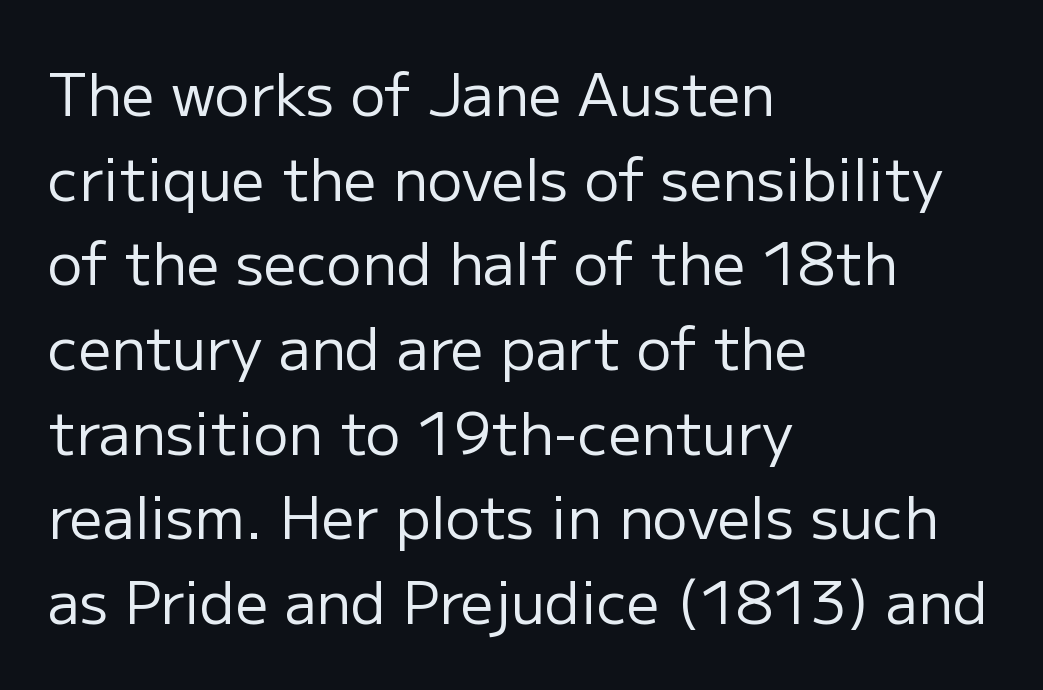
{"serif": "no", "italic": "no", "bold": "no", "weight": "regular", "width": "normal", "stroke_contrast": "low", "x_height": "medium", "monospaced": "no", "underline": "no", "align": "left", "line_spacing": "normal", "line_spacing_ratio": 1.46, "letter_spacing": "normal", "letter_spacing_em": 0.0, "glyph_px": 58}
